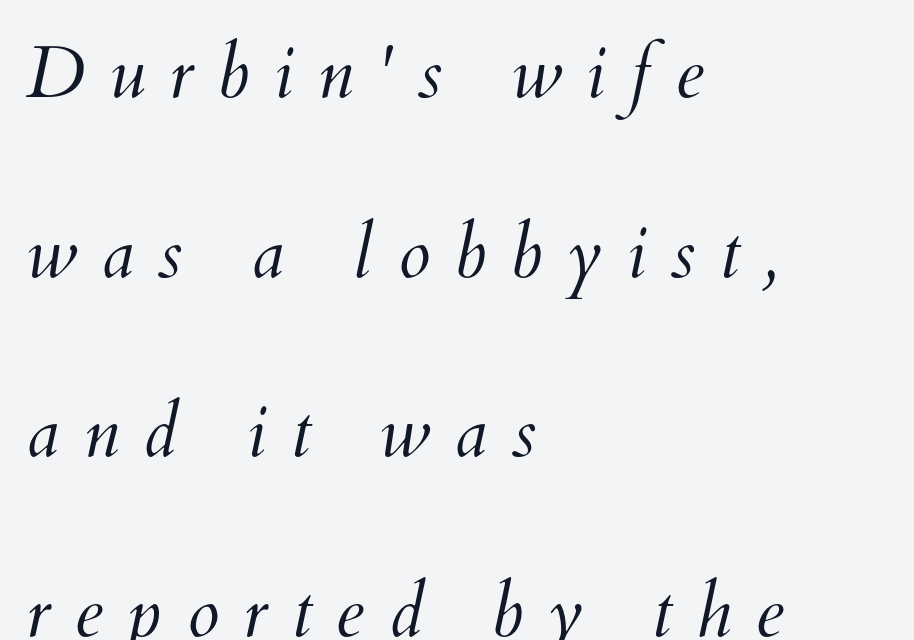
{"bold": "no", "weight": "light", "width": "normal", "stroke_contrast": "medium", "x_height": "small", "monospaced": "no", "underline": "no", "align": "left", "line_spacing": "loose", "line_spacing_ratio": 2.46, "letter_spacing": "wide", "letter_spacing_em": 0.33, "glyph_px": 73}
